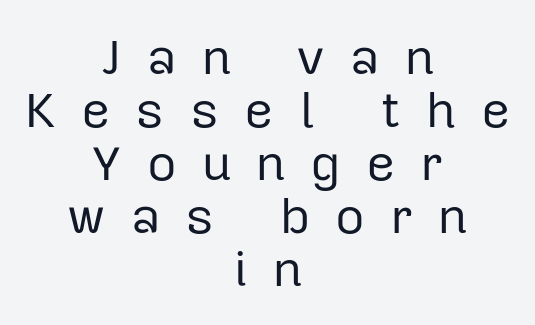
The image shows 51 px regular-weight sans-serif type, upright; set centered, tight line spacing (1.04x), unusually wide letter spacing (+0.49 em), not underlined; low stroke contrast and a medium x-height.
